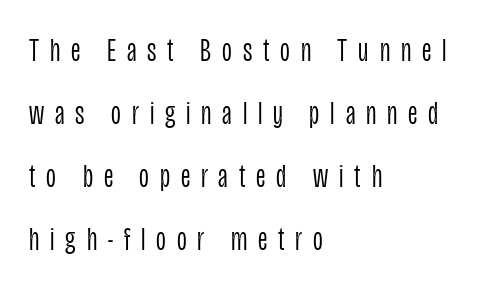
Do the letters lean? They stand straight. Caption: face not bold, strokes unweighted. The space directly below the letters is spotless. The text block is weighted toward the left margin, trailing off unevenly rightward.
